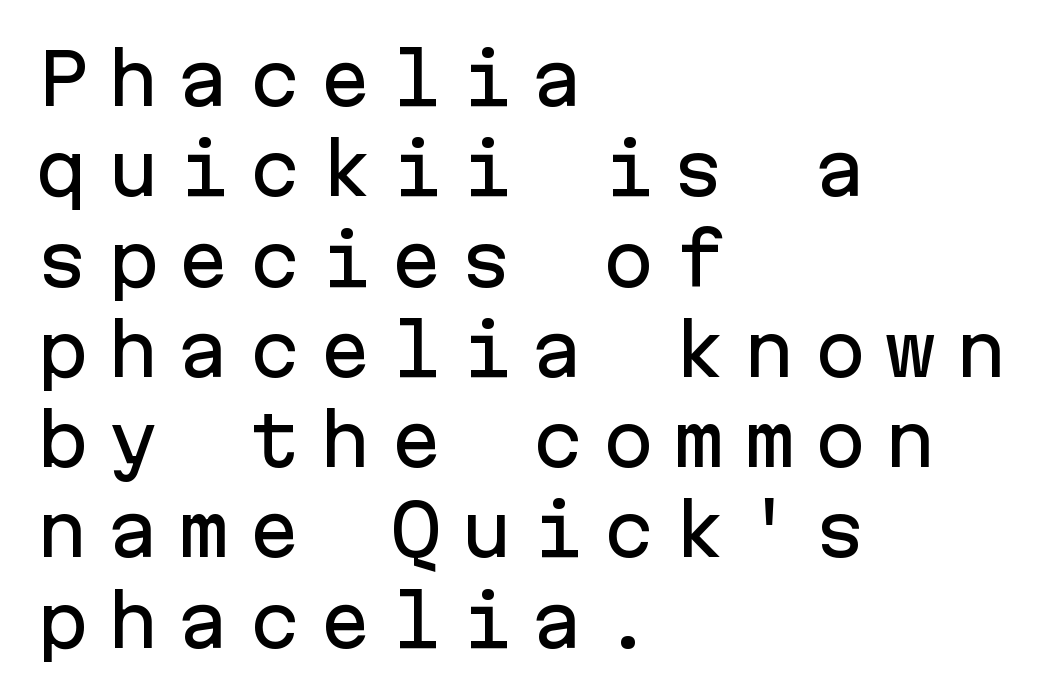
Q: Is the text italic (slanted)? A: No, it is upright.
Q: Is the typeface a serif or a sans-serif typeface? A: Sans-serif.
Q: Is the text underlined? A: No.
Q: How is the paragraph aligned? A: Left-aligned.
Q: Is the spacing between letters normal or unusually wide? A: Unusually wide.
Q: Is the spacing between lines tight, normal or loose? A: Normal.
Q: Width (condensed, normal, or wide)? A: Normal.
Q: Stroke contrast? A: Low.
Q: x-height? A: Medium.
Q: Monospaced? A: Yes.
